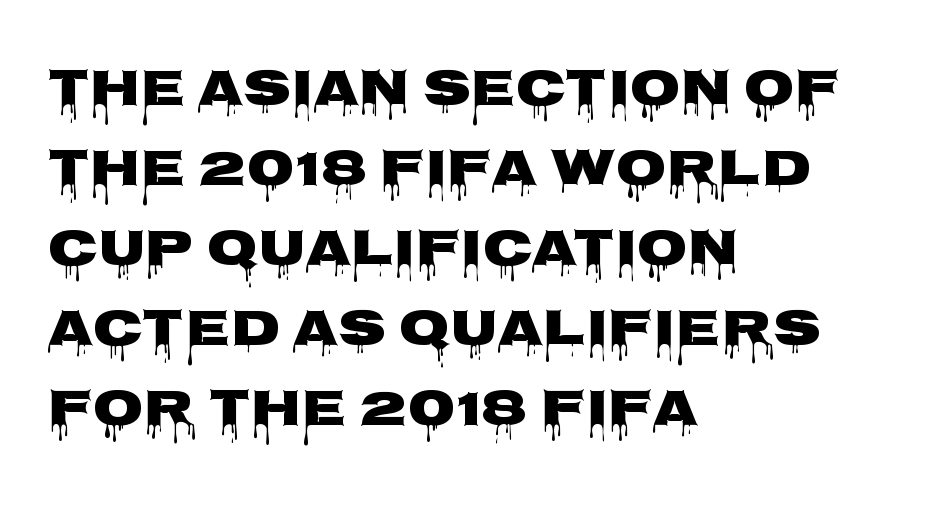
Students, observe: this is what conventionally led text looks like. The string is rendered with underlining switched off. Caption: bold face, heavy strokes. You could not count columns in this text — the font is proportionally spaced. Each line starts at the same left margin while the right side varies. Check where the strokes stop: nothing finishes them off — pure sans.
